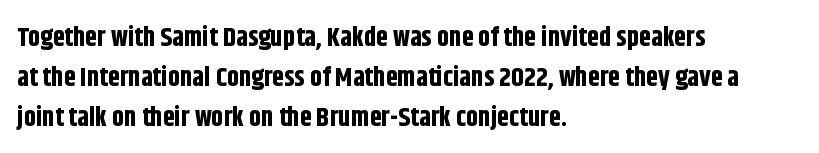
The image shows 27 px bold type, upright; set left-aligned, normal line spacing (1.48x), normal letter spacing, not underlined.
